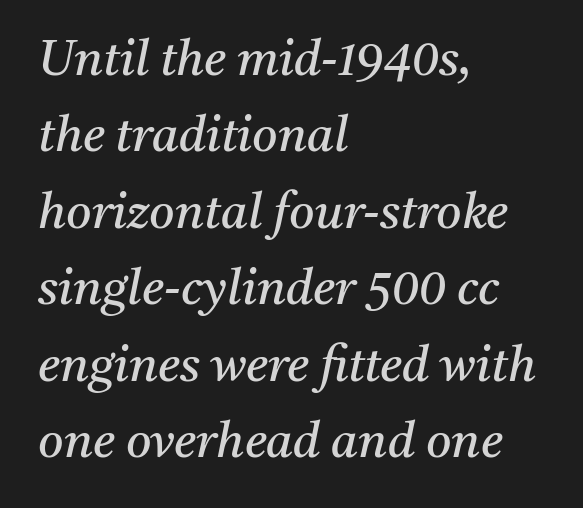
Q: Is the text bold? A: No.
Q: Is the text italic (slanted)? A: Yes, it leans right by about 11 degrees.
Q: Is the typeface a serif or a sans-serif typeface? A: Serif.
Q: Is the text underlined? A: No.
Q: How is the paragraph aligned? A: Left-aligned.
Q: Is the spacing between letters normal or unusually wide? A: Normal.
Q: Is the spacing between lines tight, normal or loose? A: Normal.
Q: Width (condensed, normal, or wide)? A: Normal.
Q: Stroke contrast? A: Medium.
Q: x-height? A: Medium.
Q: Monospaced? A: No.
